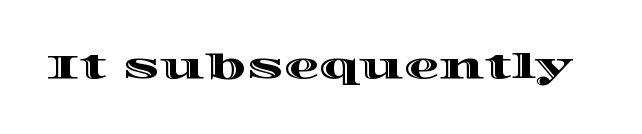
The image shows 35 px wide type, upright; set normal letter spacing, not underlined; a large x-height.
